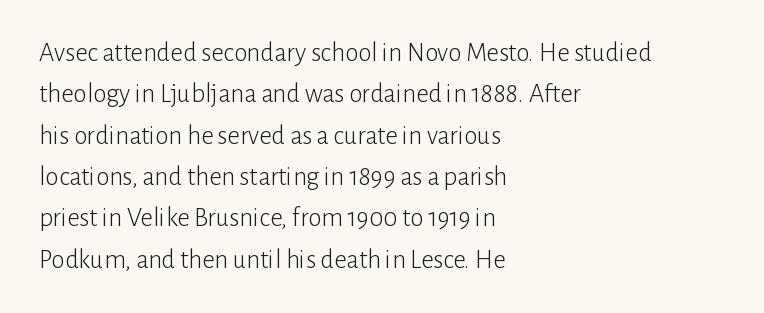
In terms of leading, this rendering sits right in the middle. The lettering stays uniformly vertical, giving the passage a roman look. Decoration check: the copy has no underline. The passage shown is not bold in any degree. How are the letters spaced? Ordinarily, with no added tracking.
